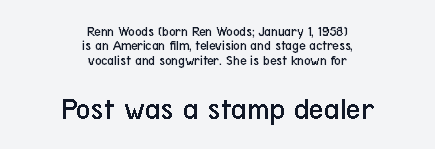
The image shows 32 px regular-weight, condensed sans-serif type, upright; set centered, tight line spacing (1.03x), normal letter spacing, not underlined; the second (bottom) block is 2.29x larger; low stroke contrast and a medium x-height.
